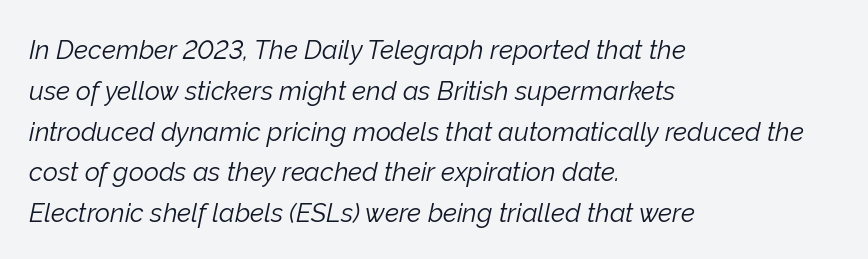
Q: Is the text bold? A: No.
Q: Is the text italic (slanted)? A: Yes, it leans right by about 12 degrees.
Q: Is the text underlined? A: No.
Q: How is the paragraph aligned? A: Left-aligned.
Q: Is the spacing between letters normal or unusually wide? A: Normal.
Q: Is the spacing between lines tight, normal or loose? A: Normal.
